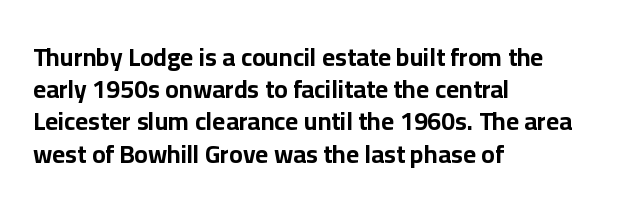
Q: Is the text bold? A: Yes.
Q: Is the text italic (slanted)? A: No, it is upright.
Q: Is the text underlined? A: No.
Q: How is the paragraph aligned? A: Left-aligned.
Q: Is the spacing between letters normal or unusually wide? A: Normal.
Q: Is the spacing between lines tight, normal or loose? A: Normal.
